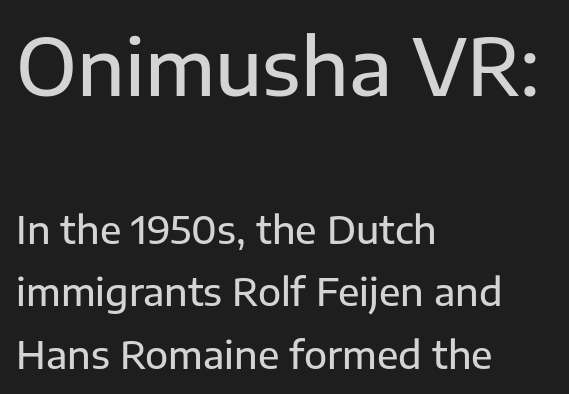
Q: Is the text italic (slanted)? A: No, it is upright.
Q: Is the typeface a serif or a sans-serif typeface? A: Sans-serif.
Q: Is the text underlined? A: No.
Q: How is the paragraph aligned? A: Left-aligned.
Q: Is the spacing between letters normal or unusually wide? A: Normal.
Q: Is the spacing between lines tight, normal or loose? A: Normal.
Q: Which block of text is set in a larger size, the first (top) or the second (bottom)? A: The first (top) one.
Q: Width (condensed, normal, or wide)? A: Normal.
Q: Stroke contrast? A: Low.
Q: x-height? A: Medium.
Q: Monospaced? A: No.
